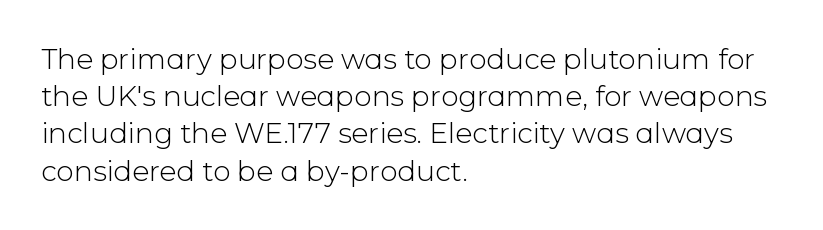
Q: Is the text bold? A: No.
Q: Is the text italic (slanted)? A: No, it is upright.
Q: Is the typeface a serif or a sans-serif typeface? A: Sans-serif.
Q: Is the text underlined? A: No.
Q: How is the paragraph aligned? A: Left-aligned.
Q: Is the spacing between letters normal or unusually wide? A: Normal.
Q: Is the spacing between lines tight, normal or loose? A: Normal.
Q: Width (condensed, normal, or wide)? A: Normal.
Q: Stroke contrast? A: Low.
Q: x-height? A: Medium.
Q: Monospaced? A: No.
